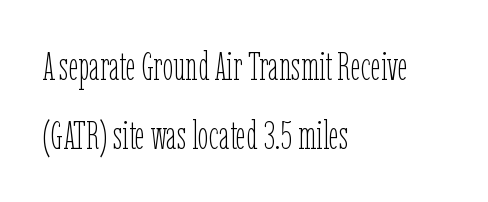
The letters sit at their default tracking, neither squeezed nor spread. Letters rest on an invisible, unmarked baseline. The lettering holds an erect, upright posture throughout. The lines are quadded left.
